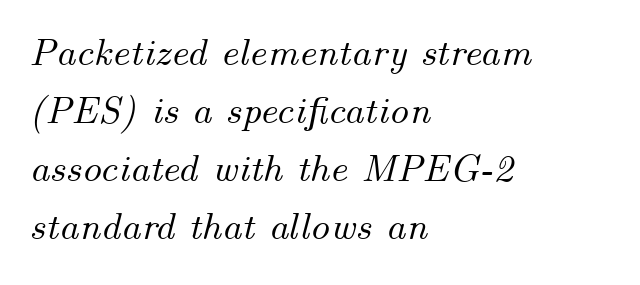
Q: Is the text italic (slanted)? A: Yes, it leans right by about 14 degrees.
Q: Is the text underlined? A: No.
Q: How is the paragraph aligned? A: Left-aligned.
Q: Is the spacing between letters normal or unusually wide? A: Normal.
Q: Is the spacing between lines tight, normal or loose? A: Normal.
Q: Width (condensed, normal, or wide)? A: Normal.
Q: Stroke contrast? A: Medium.
Q: x-height? A: Small.
Q: Monospaced? A: No.
